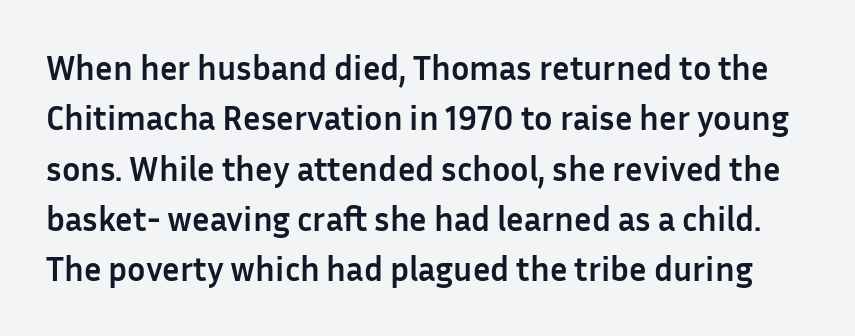
The image shows 34 px semibold sans-serif type, upright; set normal line spacing (1.48x), normal letter spacing, not underlined; low stroke contrast and a medium x-height.
